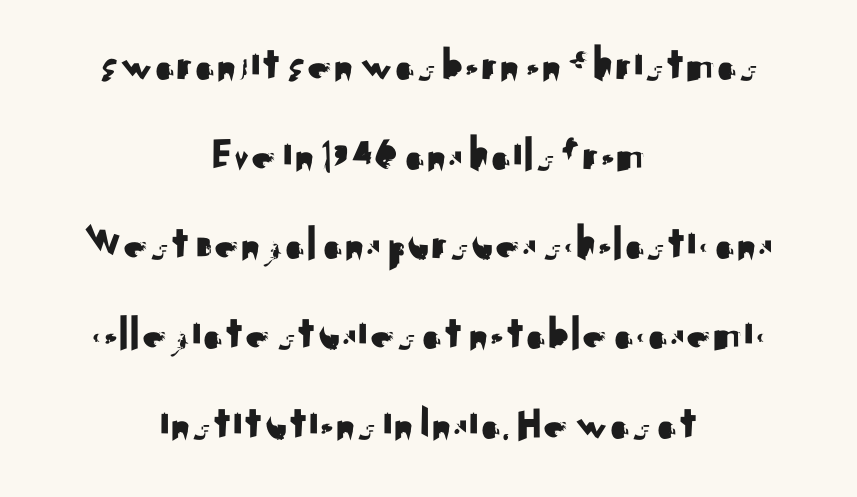
Standard letterfit; no display-style spreading of the glyphs. Here the designer chose a conventional face with non-uniform glyph widths. The letters carry no serifs — their stems end cleanly without finishing strokes. Neither beginnings nor endings align; midpoints do. Every character sits straight up, as roman type does.
